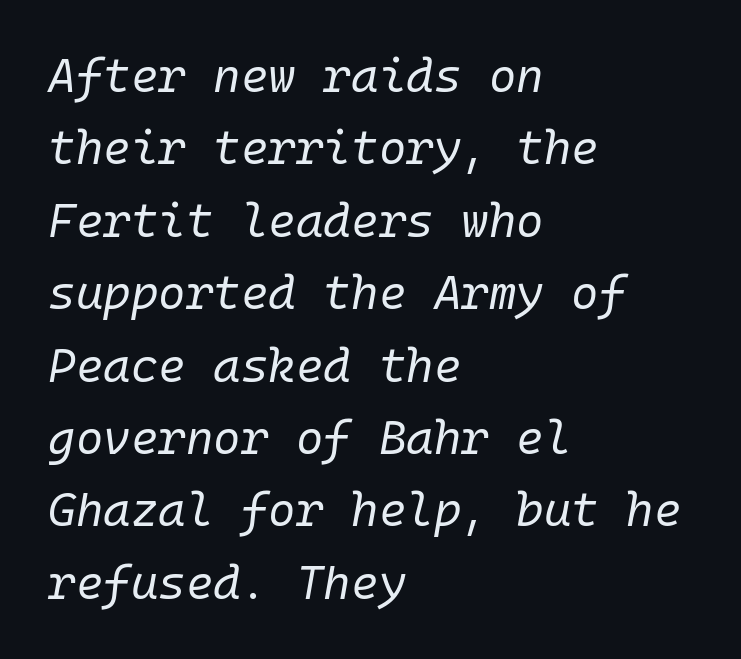
{"italic": "yes", "lean": "right", "slant_degrees": 10, "bold": "no", "weight": "regular", "width": "normal", "stroke_contrast": "low", "x_height": "medium", "monospaced": "yes", "underline": "no", "align": "left", "line_spacing": "normal", "line_spacing_ratio": 1.54, "letter_spacing": "normal", "letter_spacing_em": 0.0, "glyph_px": 47}
